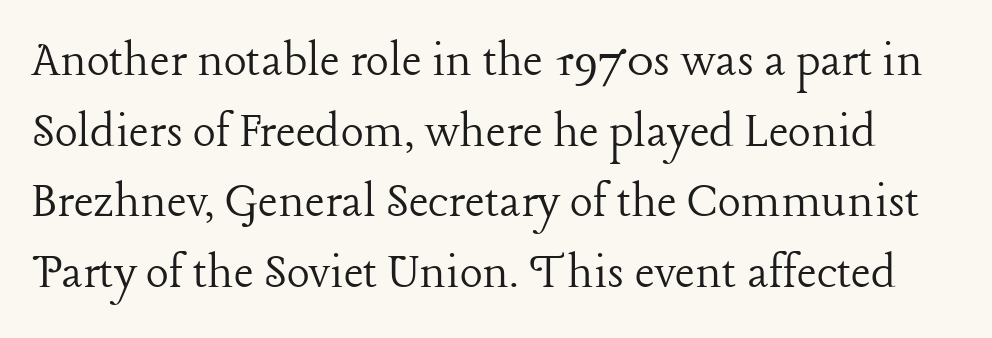
{"serif": "yes", "italic": "no", "bold": "no", "weight": "light", "width": "normal", "stroke_contrast": "low", "x_height": "medium", "monospaced": "no", "underline": "no", "line_spacing": "normal", "line_spacing_ratio": 1.31, "letter_spacing": "normal", "letter_spacing_em": 0.0, "glyph_px": 54}
